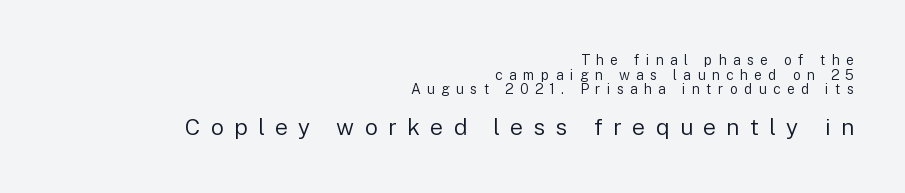
Q: Is the text bold? A: No.
Q: Is the text italic (slanted)? A: No, it is upright.
Q: Is the text underlined? A: No.
Q: How is the paragraph aligned? A: Right-aligned.
Q: Is the spacing between letters normal or unusually wide? A: Unusually wide.
Q: Is the spacing between lines tight, normal or loose? A: Tight.
Q: Which block of text is set in a larger size, the first (top) or the second (bottom)? A: The second (bottom) one.
